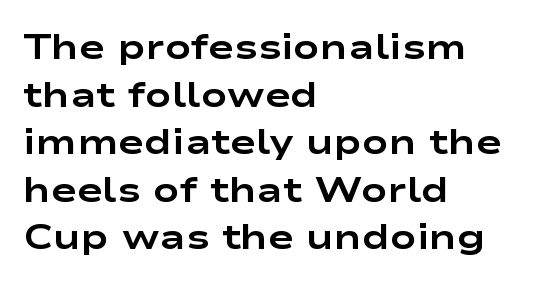
Leading matches the norm, producing a regular column. The letters carry no serifs — their stems end cleanly without finishing strokes. Spacing verdict: proportional, widths tailored to each character. These lines are set flush left with a ragged right edge. Does the lettering tilt? It doesn't — this is upright. There is no visible air inserted between adjacent glyphs.
